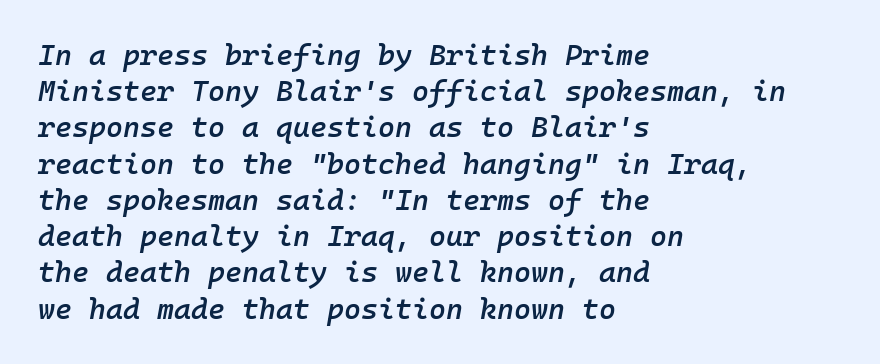
The image shows 29 px semibold type, italic (leaning right), monospaced; set left-aligned, normal line spacing (1.25x), normal letter spacing, not underlined; low stroke contrast and a medium x-height.
